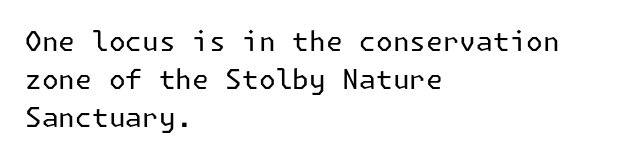
Short note: letters normally spaced. These lines are set flush left with a ragged right edge. The passage shown is not bold in any degree. Rows of type keep a routine distance in the vertical direction. This is the regular roman posture of the typeface.
